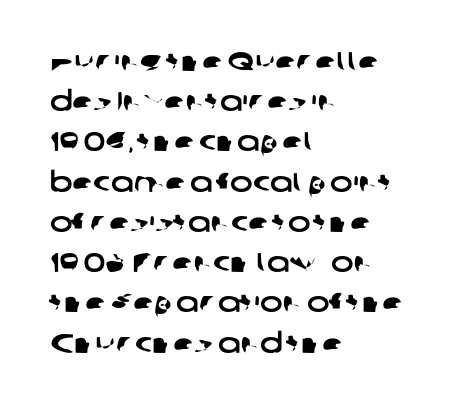
One glance says typical: line gaps are just what's usual. You could call the tracking neutral — neither tight nor loose. This rendering uses left alignment, leaving the right contour irregular. Quick note: underline off.
